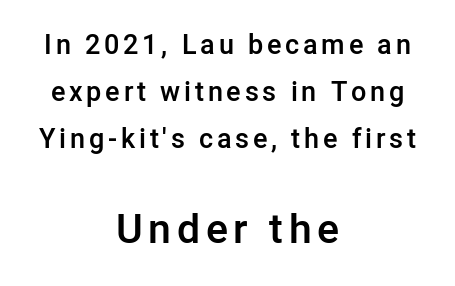
Q: Is the text bold? A: Semi-bold.
Q: Is the text italic (slanted)? A: No, it is upright.
Q: Is the typeface a serif or a sans-serif typeface? A: Sans-serif.
Q: Is the text underlined? A: No.
Q: How is the paragraph aligned? A: Centered.
Q: Which block of text is set in a larger size, the first (top) or the second (bottom)? A: The second (bottom) one.
Q: Width (condensed, normal, or wide)? A: Normal.
Q: Stroke contrast? A: Low.
Q: x-height? A: Medium.
Q: Monospaced? A: No.
